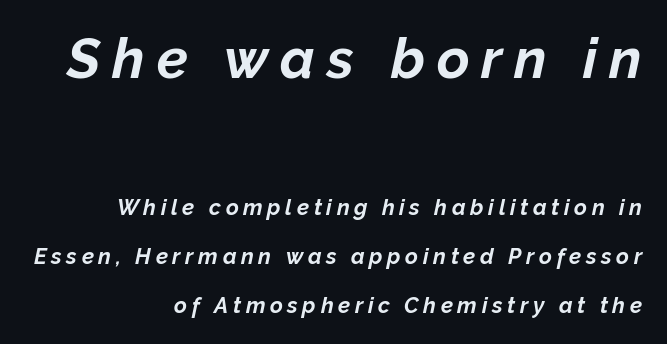
The image shows 56 px bold type, italic (leaning right); set right-aligned, loose line spacing (2.22x), unusually wide letter spacing (+0.21 em), not underlined; the first (top) block is 2.55x larger; low stroke contrast and a medium x-height.
